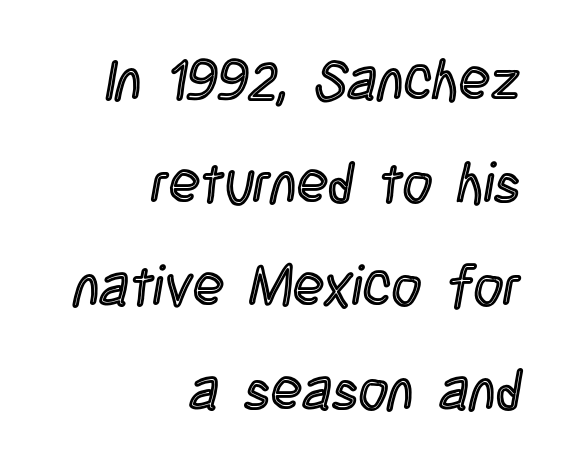
Q: Is the text italic (slanted)? A: Yes.
Q: Is the text underlined? A: No.
Q: How is the paragraph aligned? A: Right-aligned.
Q: Is the spacing between letters normal or unusually wide? A: Normal.
Q: Width (condensed, normal, or wide)? A: Condensed.
Q: x-height? A: Large.
Q: Monospaced? A: No.
